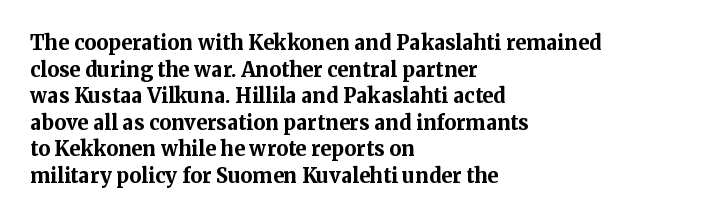
The typography opts for an upright posture over an oblique one. A classic flush-left, rag-right setting is used for this passage. Words appear dense and cohesive because spacing is normal. A full-strength bold gives these letters their thick strokes. Rule under the text: the space is simply empty.
